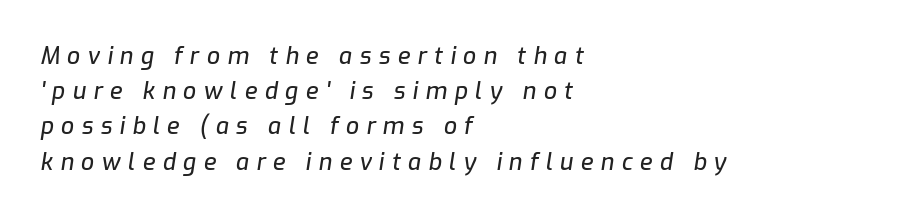
This rendering uses left alignment, leaving the right contour irregular. Look at the tracking — it's clearly loosened, letters drifting apart. If you measured baseline to baseline, you'd find a middling distance. The specimen reads as italic at a glance. The space beneath each line is pristine and unruled.
